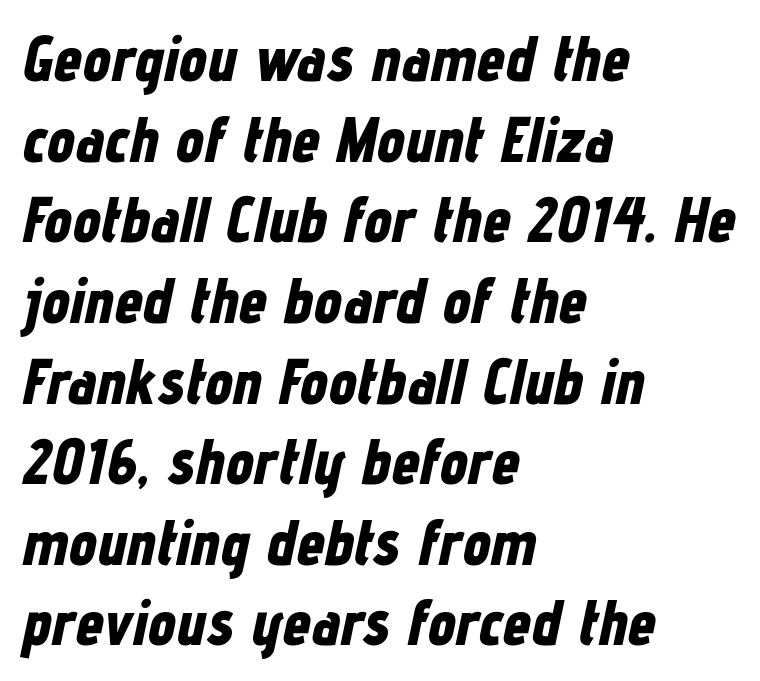
The image shows 63 px bold, condensed type, italic (leaning right); set left-aligned, normal line spacing (1.28x), normal letter spacing, not underlined; low stroke contrast and a medium x-height.
